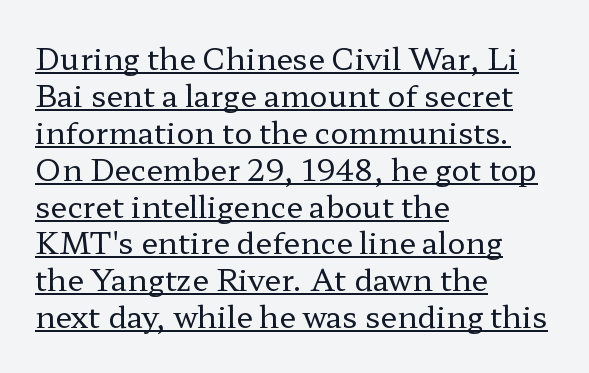
The image shows 30 px regular-weight, wide serif type, upright; set left-aligned, line spacing 1.23x, normal letter spacing, underlined; low stroke contrast and a medium x-height.
